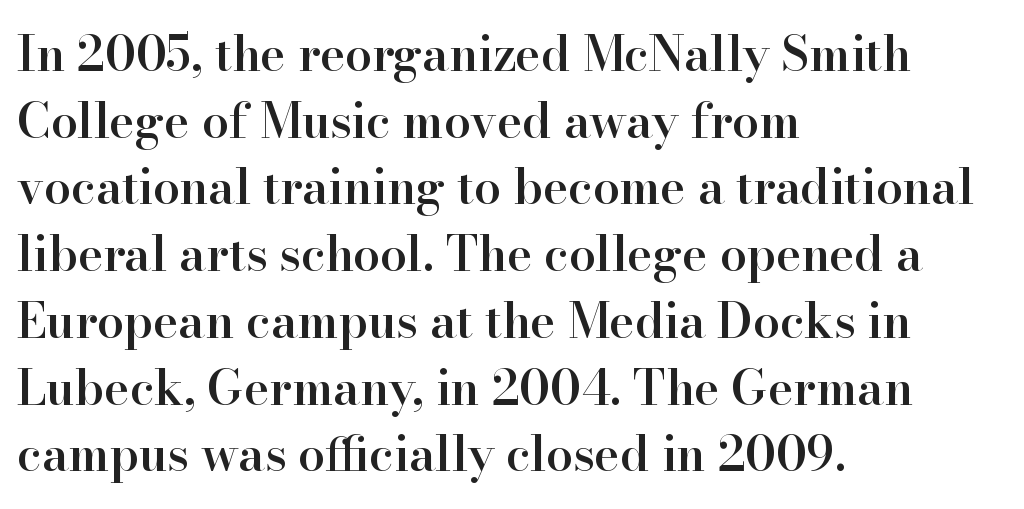
Q: Is the text bold? A: Semi-bold.
Q: Is the text italic (slanted)? A: No, it is upright.
Q: Is the typeface a serif or a sans-serif typeface? A: Serif.
Q: Is the text underlined? A: No.
Q: How is the paragraph aligned? A: Left-aligned.
Q: Is the spacing between letters normal or unusually wide? A: Normal.
Q: Is the spacing between lines tight, normal or loose? A: Normal.
Q: Width (condensed, normal, or wide)? A: Normal.
Q: Stroke contrast? A: High.
Q: x-height? A: Small.
Q: Monospaced? A: No.
